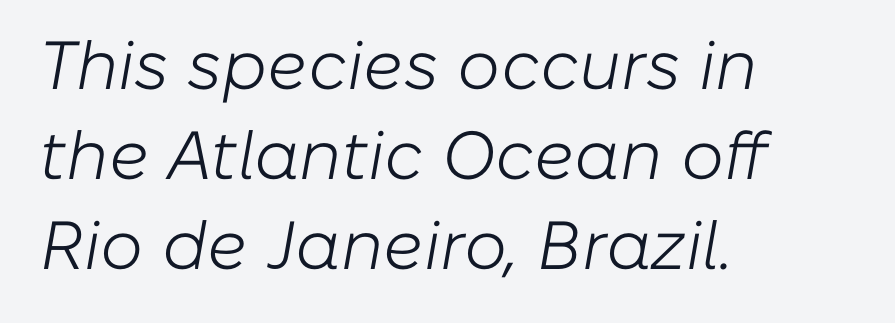
{"italic": "yes", "lean": "right", "slant_degrees": 10, "bold": "no", "weight": "light", "width": "normal", "stroke_contrast": "low", "x_height": "medium", "monospaced": "no", "underline": "no", "align": "left", "line_spacing": "normal", "line_spacing_ratio": 1.32, "letter_spacing": "normal", "letter_spacing_em": 0.0, "glyph_px": 68}
